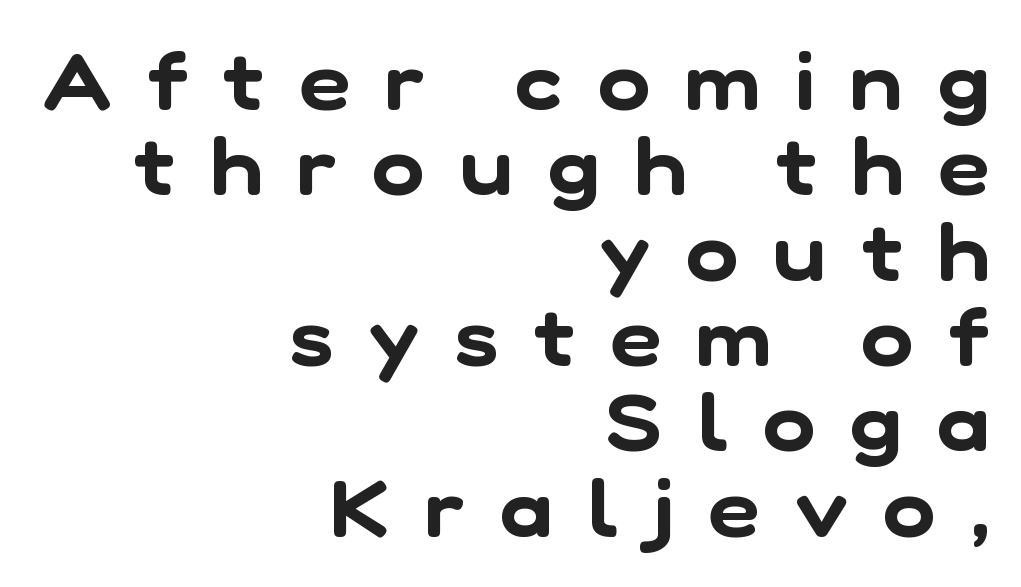
Beneath every word, the page is bare. What stands out about the letter spacing? Its width — letters are far apart. Does the copy run flush right? Yes — the right margin is perfectly even. Each new line begins almost immediately beneath the previous one. Each letter keeps its own natural width here, so spacing adapts to shape.
